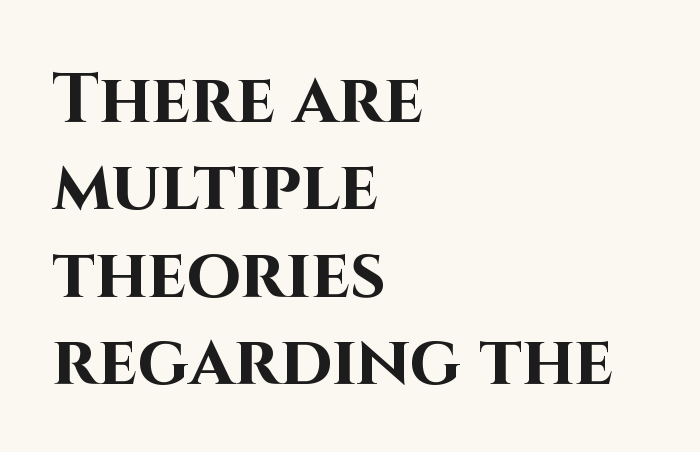
{"serif": "no", "italic": "no", "bold": "yes", "weight": "bold", "width": "normal", "stroke_contrast": "high", "x_height": "large", "monospaced": "no", "underline": "no", "align": "left", "line_spacing": "normal", "line_spacing_ratio": 1.25, "letter_spacing": "normal", "letter_spacing_em": 0.0, "glyph_px": 70}
